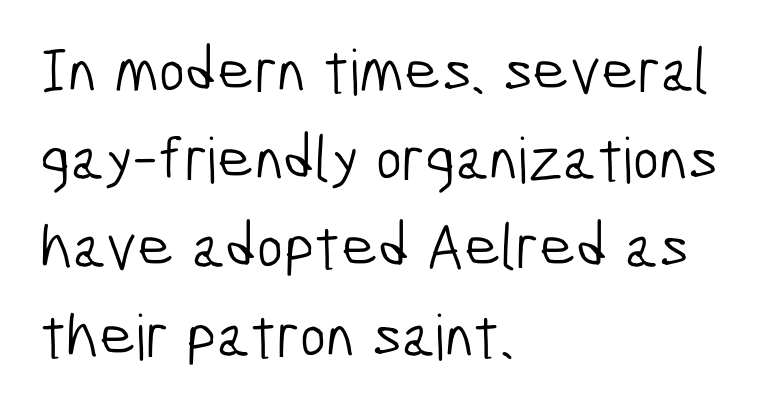
A normal amount of white space separates one row of letters from the next. Underline: absent. Where is the straight margin? On the left. Observe the absence of serifs on each vertical stroke in this sample.
